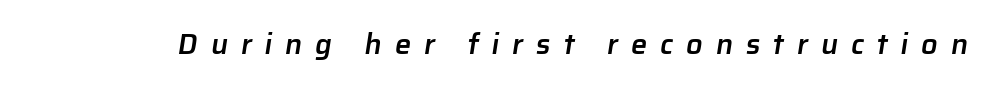
{"serif": "no", "bold": "semi", "weight": "semibold", "width": "normal", "stroke_contrast": "low", "x_height": "medium", "monospaced": "no", "underline": "no", "letter_spacing": "wide", "letter_spacing_em": 0.44, "glyph_px": 29}
